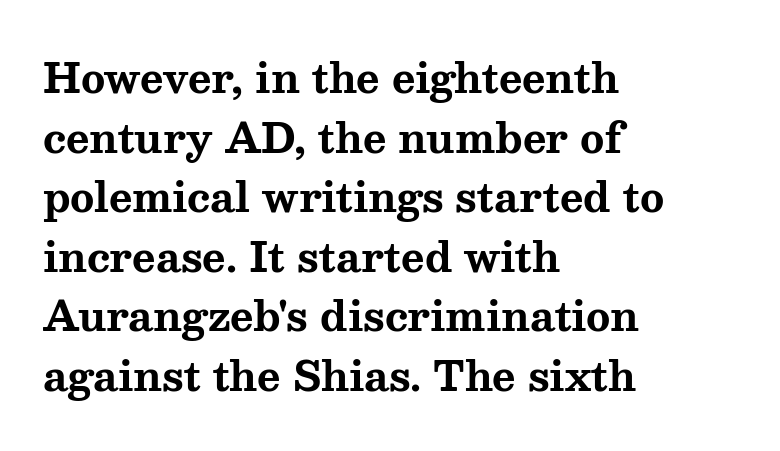
The passage shown is emphatically bold. These lines were composed using upright roman letters. Varying glyph widths throughout — classic text-font behaviour. Evenly set lines give the paragraph a standard silhouette.
